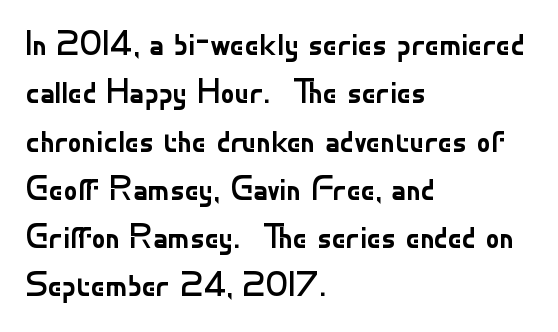
Q: Is the text bold? A: No.
Q: Is the text italic (slanted)? A: No, it is upright.
Q: Is the typeface a serif or a sans-serif typeface? A: Sans-serif.
Q: Is the text underlined? A: No.
Q: How is the paragraph aligned? A: Left-aligned.
Q: Is the spacing between letters normal or unusually wide? A: Normal.
Q: Is the spacing between lines tight, normal or loose? A: Normal.
Q: Width (condensed, normal, or wide)? A: Normal.
Q: Stroke contrast? A: Low.
Q: x-height? A: Small.
Q: Monospaced? A: No.
